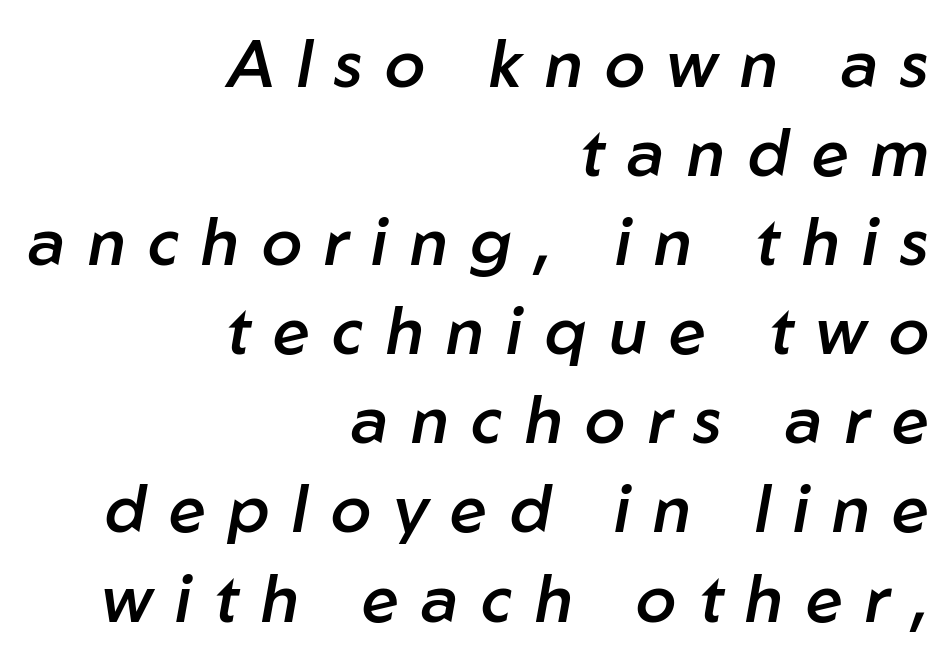
The image shows 66 px semibold type, italic (leaning right); set right-aligned, normal line spacing (1.35x), unusually wide letter spacing (+0.34 em), not underlined; low stroke contrast and a medium x-height.
